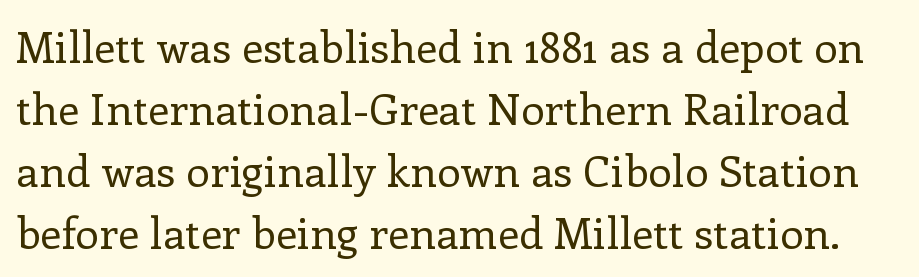
Q: Is the text bold? A: No.
Q: Is the text italic (slanted)? A: No, it is upright.
Q: Is the typeface a serif or a sans-serif typeface? A: Serif.
Q: Is the text underlined? A: No.
Q: Is the spacing between letters normal or unusually wide? A: Normal.
Q: Is the spacing between lines tight, normal or loose? A: Normal.
Q: Width (condensed, normal, or wide)? A: Normal.
Q: Stroke contrast? A: Low.
Q: x-height? A: Medium.
Q: Monospaced? A: No.
